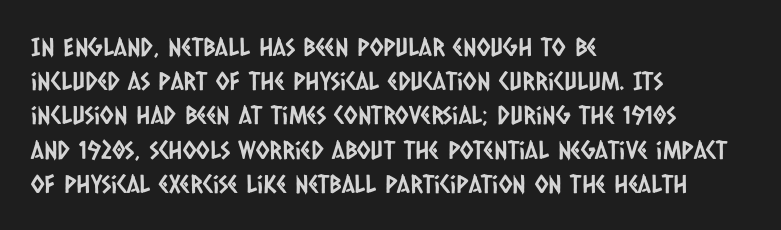
Q: Is the text underlined? A: No.
Q: How is the paragraph aligned? A: Left-aligned.
Q: Is the spacing between letters normal or unusually wide? A: Normal.
Q: Is the spacing between lines tight, normal or loose? A: Normal.
